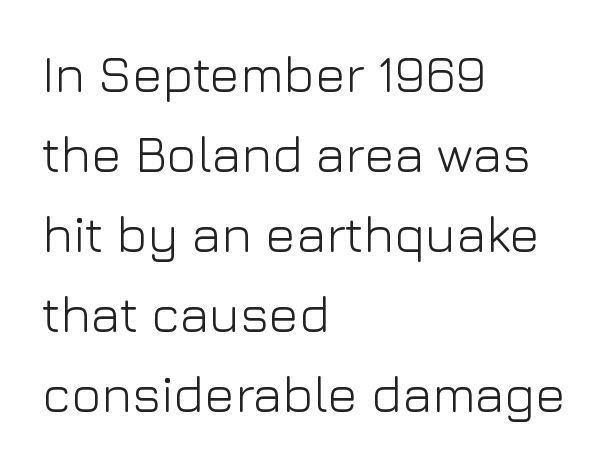
The image shows 51 px light sans-serif type, upright; set left-aligned, normal line spacing (1.57x), normal letter spacing, not underlined; low stroke contrast and a medium x-height.
